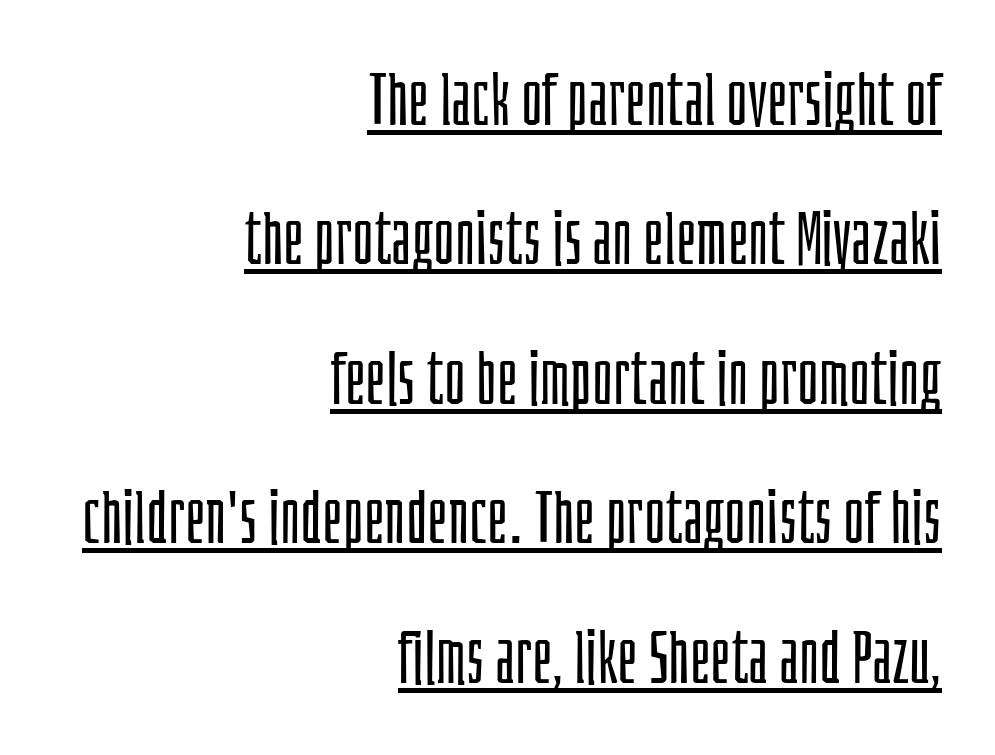
{"serif": "no", "italic": "no", "bold": "no", "weight": "light", "width": "condensed", "stroke_contrast": "low", "x_height": "large", "monospaced": "no", "underline": "yes", "align": "right", "line_spacing": "loose", "line_spacing_ratio": 1.91, "letter_spacing": "normal", "letter_spacing_em": 0.0, "glyph_px": 73}
